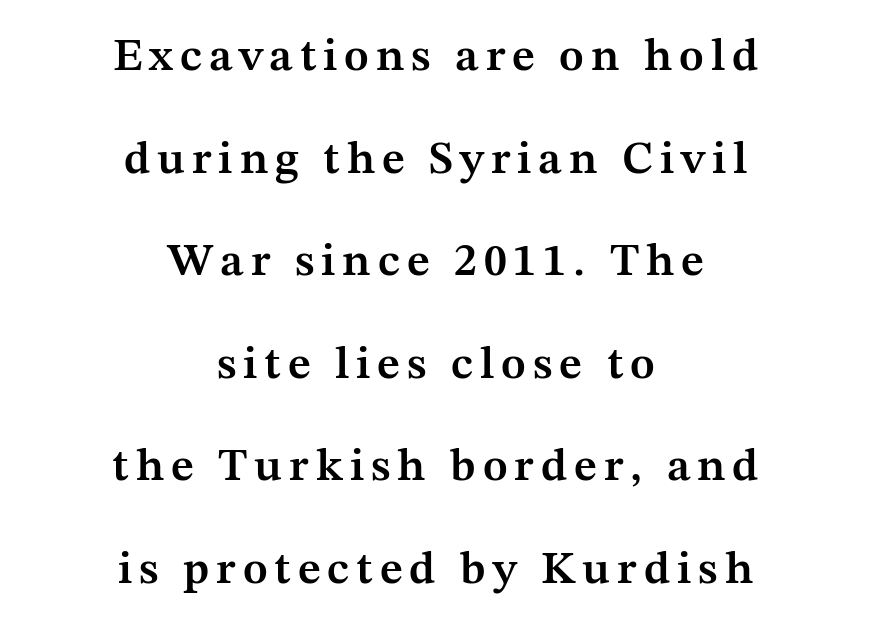
{"serif": "yes", "italic": "no", "bold": "semi", "weight": "semibold", "width": "normal", "stroke_contrast": "medium", "x_height": "medium", "monospaced": "no", "underline": "no", "align": "center", "line_spacing": "loose", "line_spacing_ratio": 2.23, "glyph_px": 46}
